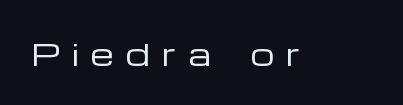
{"serif": "no", "italic": "no", "bold": "no", "weight": "regular", "width": "wide", "stroke_contrast": "low", "x_height": "medium", "monospaced": "no", "underline": "no", "letter_spacing": "wide", "letter_spacing_em": 0.4, "glyph_px": 30}
